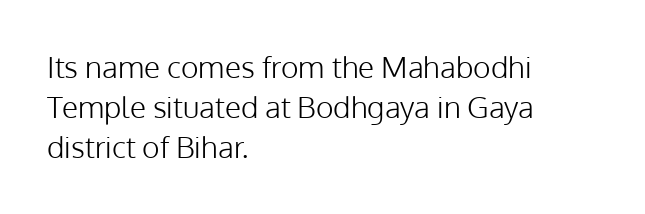
The image shows 30 px light sans-serif type, upright; set left-aligned, normal line spacing (1.34x), normal letter spacing, not underlined; low stroke contrast and a medium x-height.
